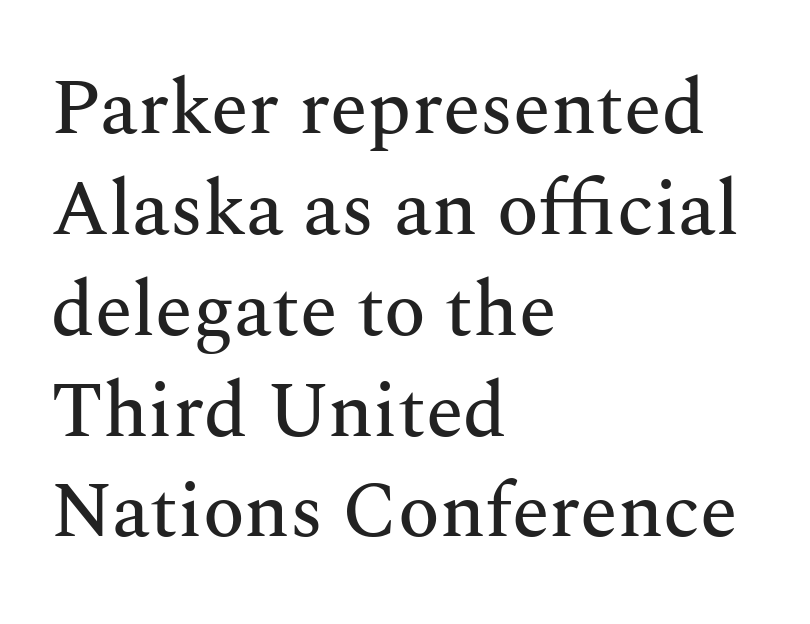
Q: Is the text italic (slanted)? A: No, it is upright.
Q: Is the typeface a serif or a sans-serif typeface? A: Serif.
Q: Is the text underlined? A: No.
Q: How is the paragraph aligned? A: Left-aligned.
Q: Is the spacing between letters normal or unusually wide? A: Normal.
Q: Is the spacing between lines tight, normal or loose? A: Normal.
Q: Width (condensed, normal, or wide)? A: Normal.
Q: Stroke contrast? A: Medium.
Q: x-height? A: Medium.
Q: Monospaced? A: No.
